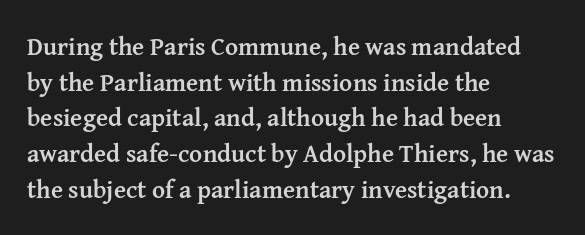
The image shows 25 px bold type, upright; set left-aligned, normal line spacing (1.43x), normal letter spacing, not underlined.
